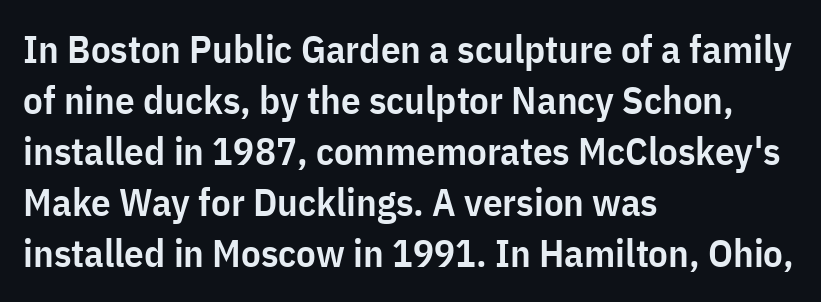
Q: Is the text bold? A: Semi-bold.
Q: Is the text italic (slanted)? A: No, it is upright.
Q: Is the typeface a serif or a sans-serif typeface? A: Sans-serif.
Q: Is the text underlined? A: No.
Q: How is the paragraph aligned? A: Left-aligned.
Q: Is the spacing between letters normal or unusually wide? A: Normal.
Q: Is the spacing between lines tight, normal or loose? A: Normal.
Q: Width (condensed, normal, or wide)? A: Condensed.
Q: Stroke contrast? A: Low.
Q: x-height? A: Medium.
Q: Monospaced? A: No.
